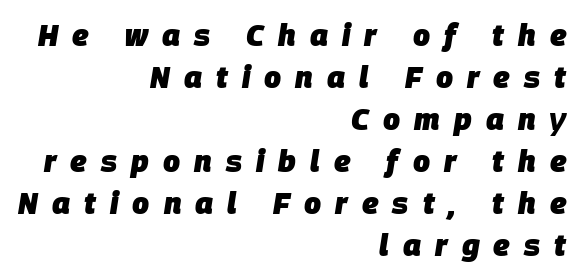
{"italic": "yes", "lean": "right", "slant_degrees": 9, "bold": "yes", "weight": "heavy", "width": "normal", "stroke_contrast": "low", "x_height": "large", "monospaced": "no", "underline": "no", "align": "right", "line_spacing": "normal", "line_spacing_ratio": 1.4, "letter_spacing": "wide", "letter_spacing_em": 0.47, "glyph_px": 30}
